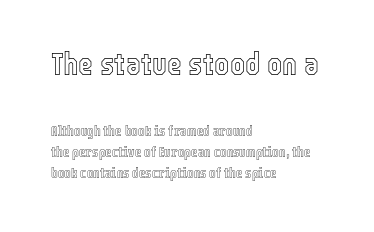
Leftover space on each line is placed entirely after the last word. The lettering holds an erect, upright posture throughout. You could not count columns in this text — the font is proportionally spaced. Honestly, there is no underline to notice here at all.
